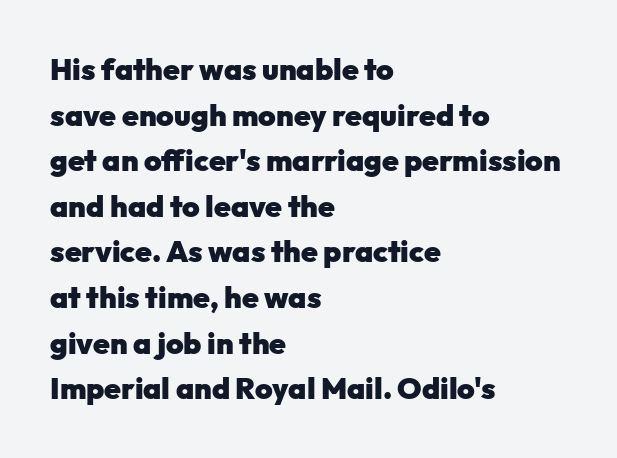
Typeset ragged right — the left edge is the straight one. Spacing between characters is what you'd get straight out of the box. Reading down the column, the eye jumps a familiar distance to each next line. Ascenders rise straight up at ninety degrees.
